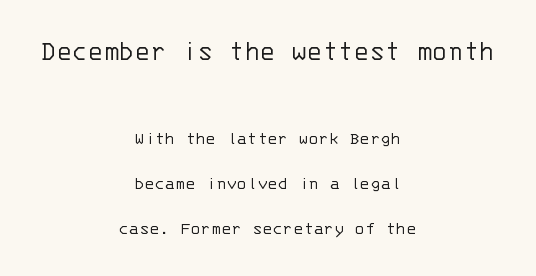
The image shows 29 px light sans-serif type, upright, monospaced; set centered, loose line spacing (2.37x), normal letter spacing, not underlined; the first (top) block is 1.53x larger; low stroke contrast and a large x-height.
